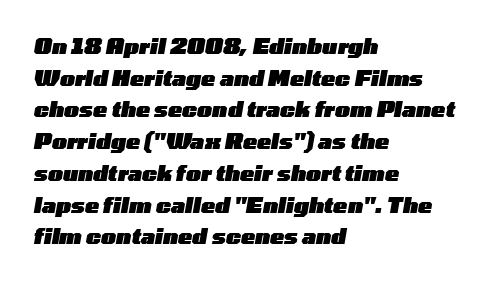
Decoration check: the copy has no underline. The strokes are fattened all the way to bold. The compositor pushed each line to the left boundary. This block has exactly the height ordinary leading produces. The letters are slanted; this is an italic face. What stands out about the letter spacing? Nothing — it is the standard amount.
